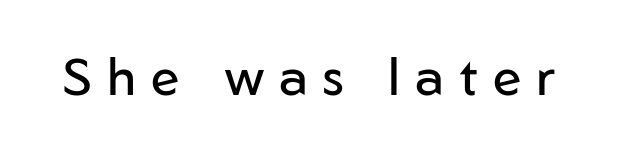
The face used here is a sans, in the tradition of grotesques and geometrics. Character widths vary here, with narrow letters taking less room than wide ones. Compared with a typical body face, this is equally light or lighter still. Loose tracking; the words dissolve into strings of separated letters. Does the lettering tilt? It doesn't — this is upright. Any mark beneath the type? The region is blank.
